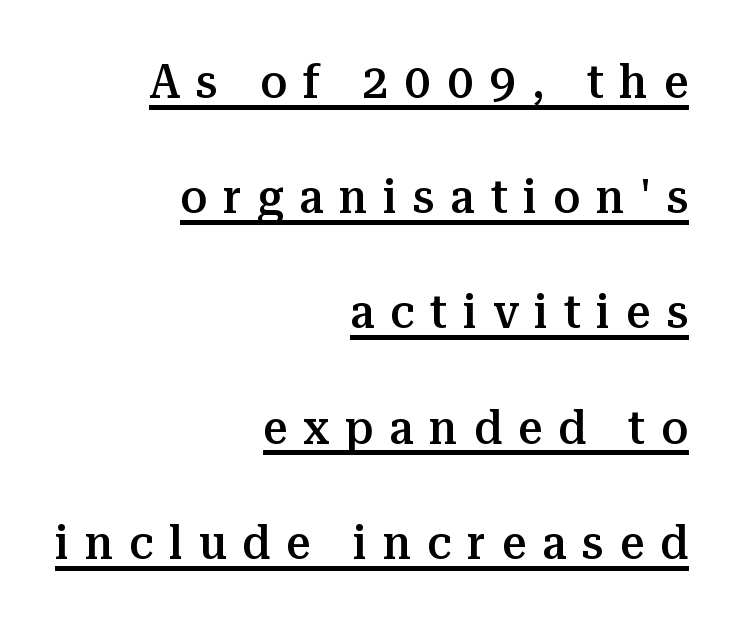
Q: Is the text bold? A: Semi-bold.
Q: Is the text italic (slanted)? A: No, it is upright.
Q: Is the typeface a serif or a sans-serif typeface? A: Serif.
Q: Is the text underlined? A: Yes.
Q: How is the paragraph aligned? A: Right-aligned.
Q: Is the spacing between letters normal or unusually wide? A: Unusually wide.
Q: Is the spacing between lines tight, normal or loose? A: Loose.
Q: Width (condensed, normal, or wide)? A: Normal.
Q: Stroke contrast? A: Medium.
Q: x-height? A: Medium.
Q: Monospaced? A: No.
